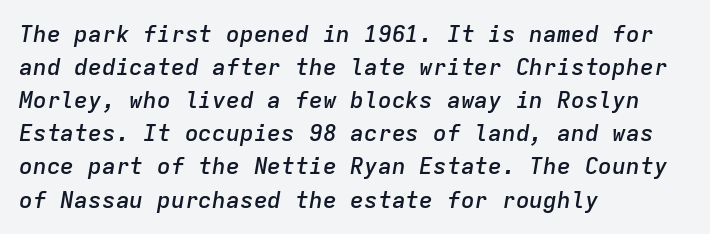
The image shows 23 px text type, italic (leaning right); set left-aligned, normal line spacing (1.44x), normal letter spacing, not underlined.
